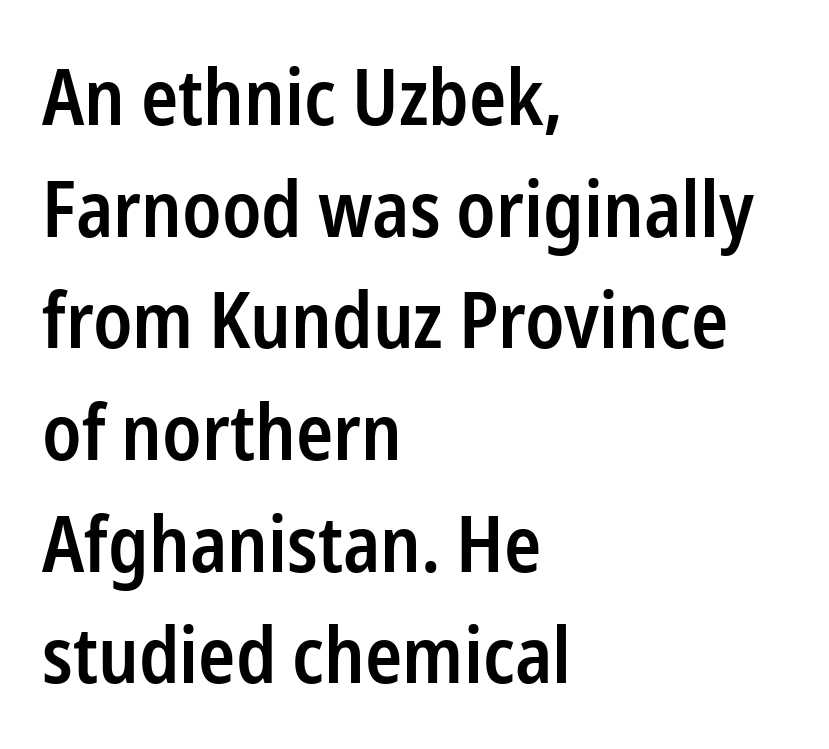
Q: Is the text bold? A: Semi-bold.
Q: Is the text italic (slanted)? A: No, it is upright.
Q: Is the typeface a serif or a sans-serif typeface? A: Sans-serif.
Q: Is the text underlined? A: No.
Q: How is the paragraph aligned? A: Left-aligned.
Q: Is the spacing between letters normal or unusually wide? A: Normal.
Q: Is the spacing between lines tight, normal or loose? A: Normal.
Q: Width (condensed, normal, or wide)? A: Condensed.
Q: Stroke contrast? A: Low.
Q: x-height? A: Medium.
Q: Monospaced? A: No.
